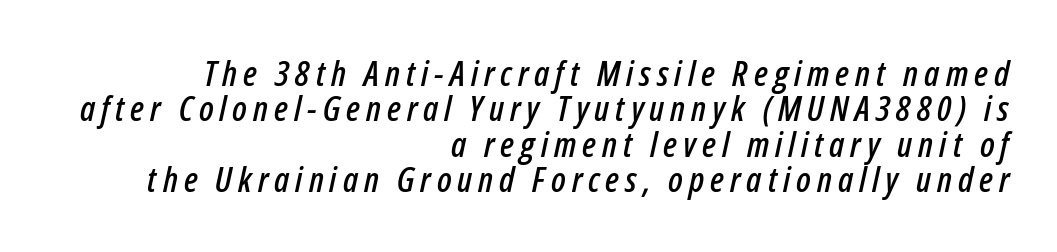
{"italic": "yes", "lean": "right", "slant_degrees": 12, "width": "condensed", "stroke_contrast": "low", "x_height": "medium", "monospaced": "no", "underline": "no", "align": "right", "line_spacing": "tight", "line_spacing_ratio": 1.01, "glyph_px": 35}
